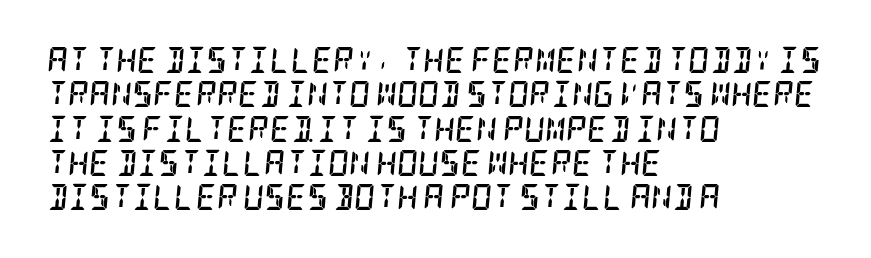
{"italic": "yes", "lean": "right", "slant_degrees": 5, "bold": "yes", "underline": "no", "align": "left", "line_spacing": "normal", "line_spacing_ratio": 1.32, "letter_spacing": "normal", "letter_spacing_em": 0.0, "glyph_px": 26}
